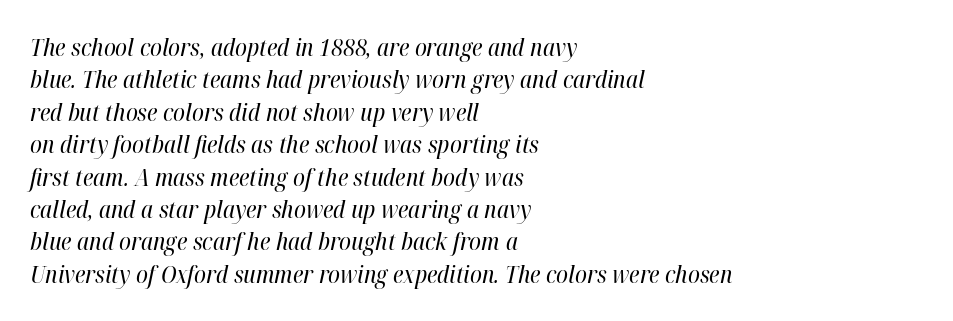
The image shows 24 px text type, italic (leaning right); set left-aligned, normal line spacing (1.35x), normal letter spacing, not underlined.
